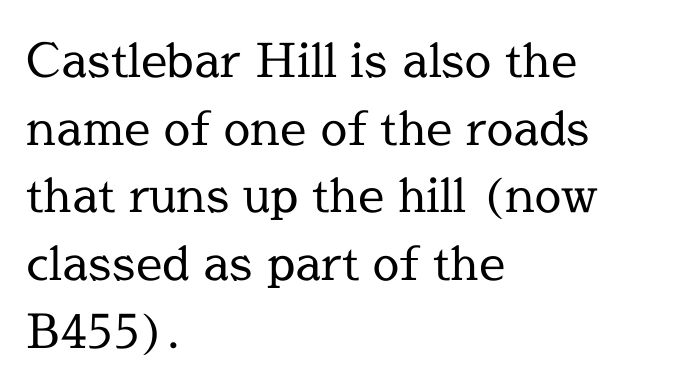
The image shows 47 px regular-weight serif type, upright; set left-aligned, normal line spacing (1.44x), normal letter spacing, not underlined; a medium x-height.
